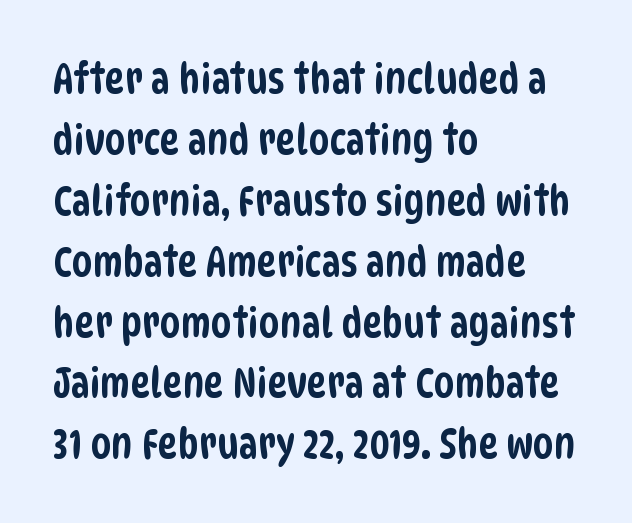
{"serif": "no", "width": "condensed", "stroke_contrast": "low", "x_height": "large", "monospaced": "no", "underline": "no", "align": "left", "line_spacing": "normal", "line_spacing_ratio": 1.45, "letter_spacing": "normal", "letter_spacing_em": 0.0, "glyph_px": 42}
